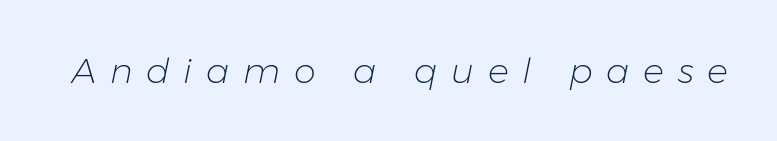
Q: Is the text bold? A: No.
Q: Is the text italic (slanted)? A: Yes, it leans right by about 11 degrees.
Q: Is the text underlined? A: No.
Q: Is the spacing between letters normal or unusually wide? A: Unusually wide.
Q: Width (condensed, normal, or wide)? A: Normal.
Q: Stroke contrast? A: Low.
Q: x-height? A: Medium.
Q: Monospaced? A: No.
